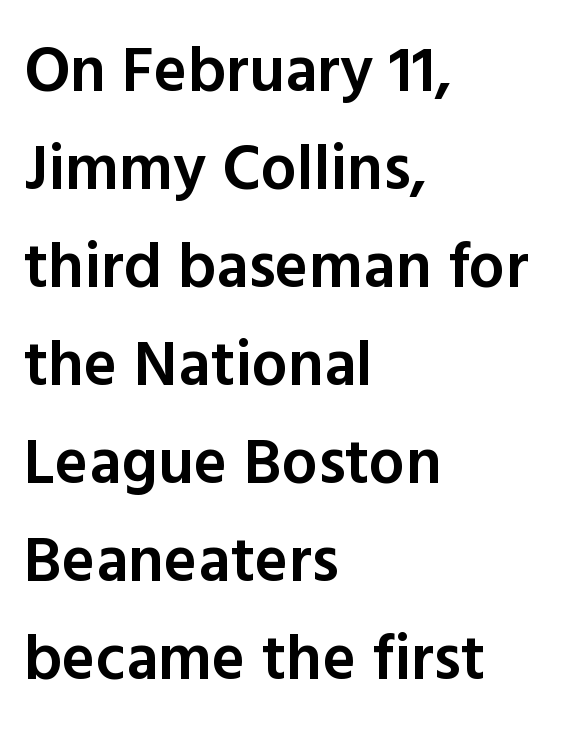
The image shows 64 px semibold sans-serif type, upright; set left-aligned, normal line spacing (1.53x), normal letter spacing, not underlined; a medium x-height.
